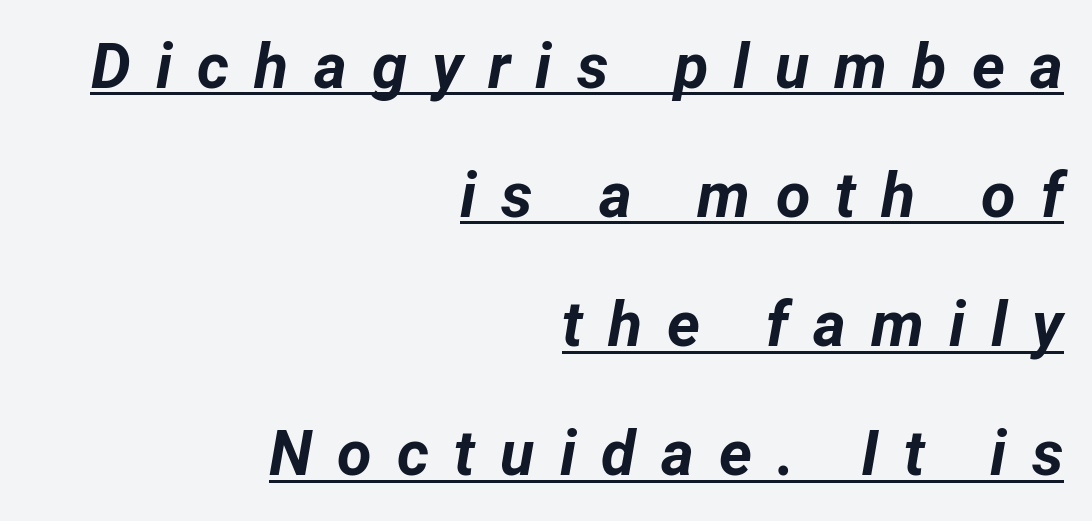
{"italic": "yes", "lean": "right", "slant_degrees": 12, "bold": "yes", "weight": "bold", "width": "normal", "stroke_contrast": "low", "x_height": "medium", "monospaced": "no", "underline": "yes", "align": "right", "line_spacing": "loose", "line_spacing_ratio": 2.05, "letter_spacing": "wide", "letter_spacing_em": 0.4, "glyph_px": 63}
